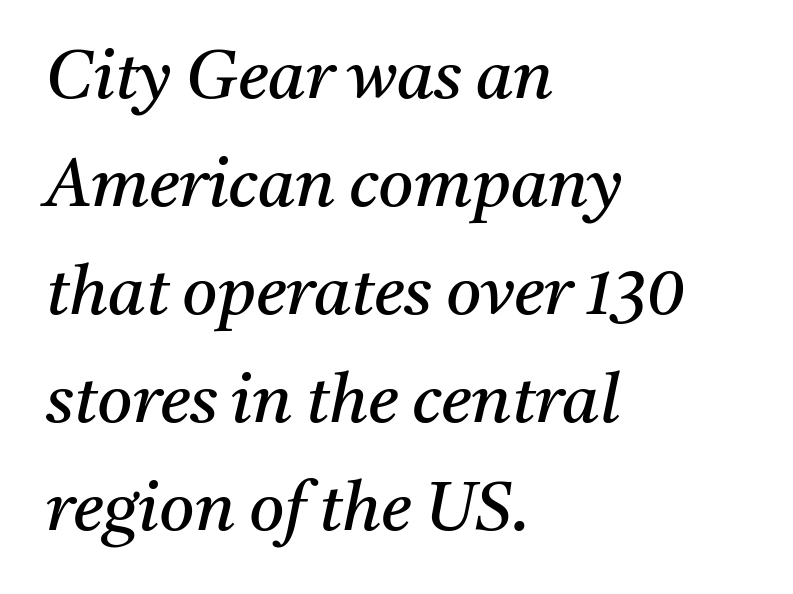
The image shows 68 px regular-weight serif type, italic (leaning right); set left-aligned, normal line spacing (1.59x), normal letter spacing, not underlined; medium stroke contrast and a medium x-height.
